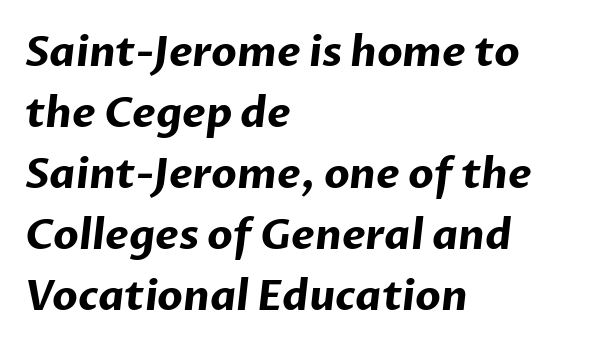
The image shows 41 px bold sans-serif type; set left-aligned, normal line spacing (1.49x), normal letter spacing, not underlined; low stroke contrast and a medium x-height.
